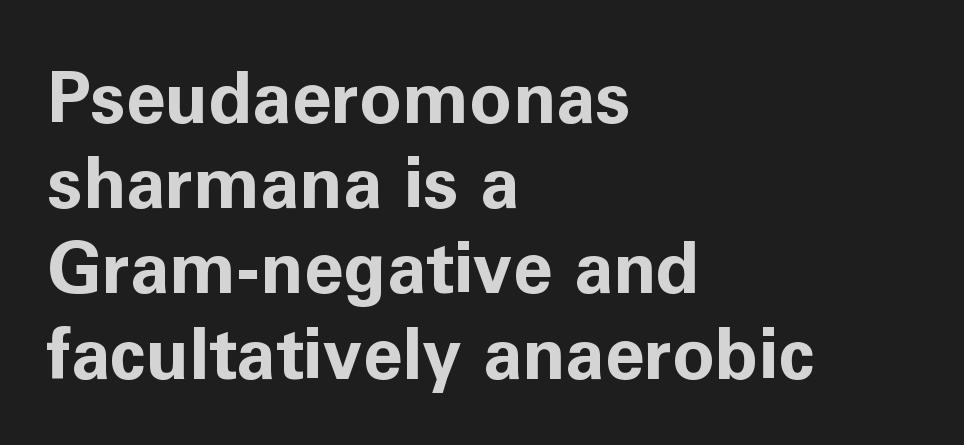
The rendering uses natural spacing where letterforms have individual widths. In terms of letterspacing, this is plain default setting. The font family rendered here belongs to the sans-serif group. Summary of weight: heavy, a full bold. The strip under each line holds only bare page. Typeset ragged right — the left edge is the straight one.
